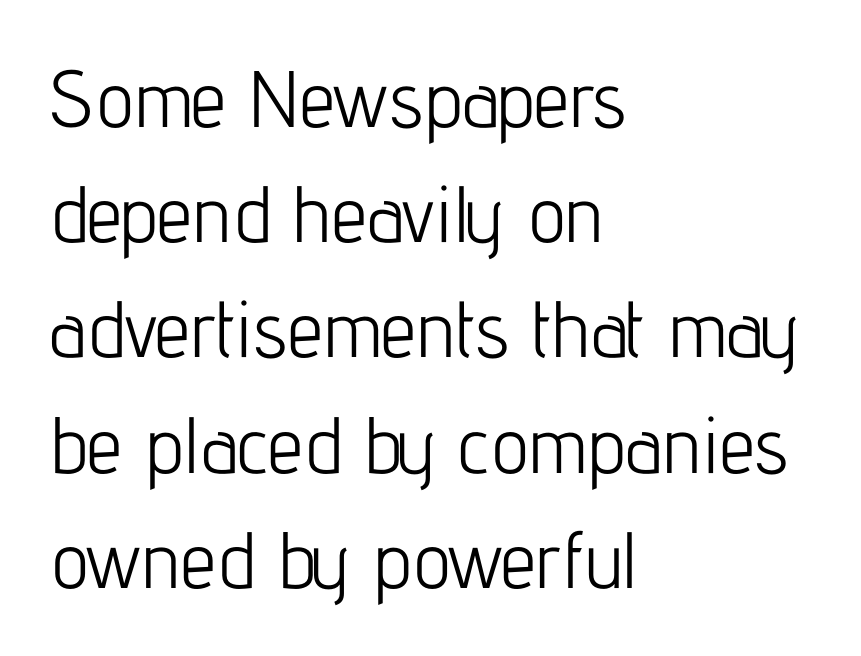
Q: Is the text bold? A: No.
Q: Is the text italic (slanted)? A: No, it is upright.
Q: Is the typeface a serif or a sans-serif typeface? A: Sans-serif.
Q: Is the text underlined? A: No.
Q: How is the paragraph aligned? A: Left-aligned.
Q: Is the spacing between letters normal or unusually wide? A: Normal.
Q: Is the spacing between lines tight, normal or loose? A: Normal.
Q: Width (condensed, normal, or wide)? A: Condensed.
Q: Stroke contrast? A: Low.
Q: x-height? A: Medium.
Q: Monospaced? A: No.
